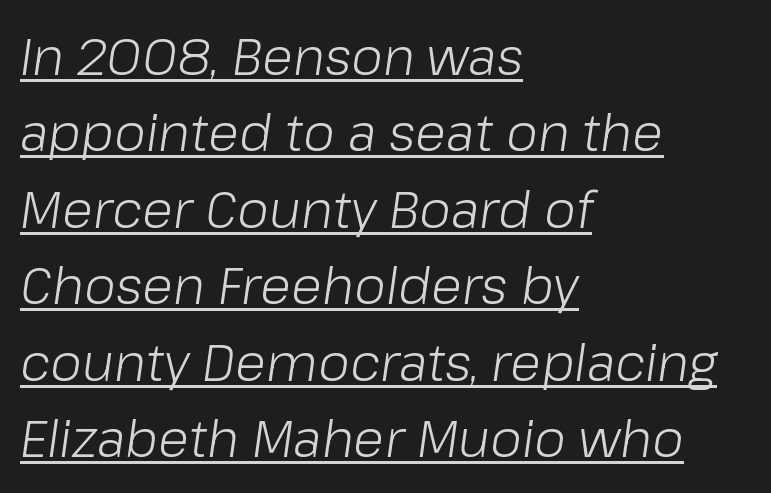
The image shows 51 px light type, italic (leaning right); set left-aligned, normal line spacing (1.5x), normal letter spacing, underlined; low stroke contrast and a medium x-height.
